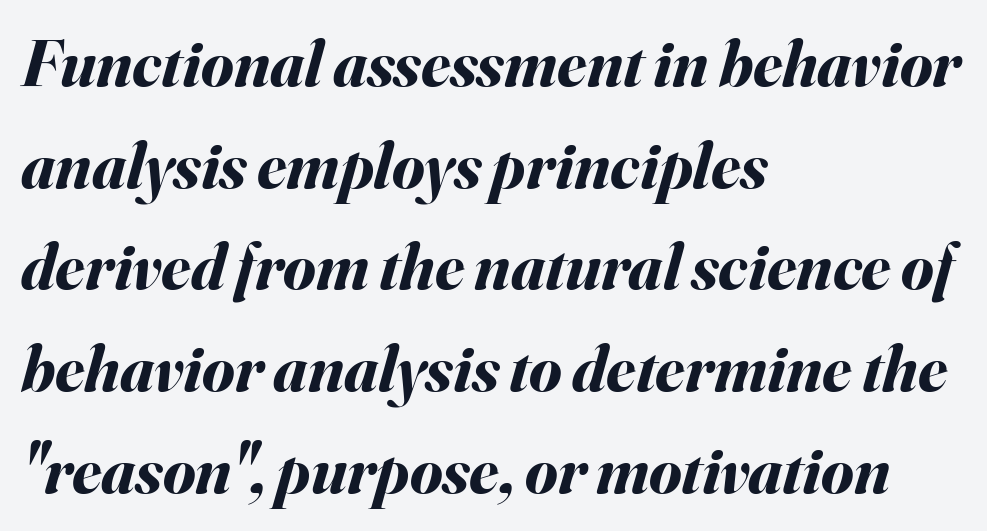
Q: Is the text bold? A: Yes.
Q: Is the text italic (slanted)? A: Yes, it leans right by about 16 degrees.
Q: Is the text underlined? A: No.
Q: How is the paragraph aligned? A: Left-aligned.
Q: Is the spacing between letters normal or unusually wide? A: Normal.
Q: Is the spacing between lines tight, normal or loose? A: Normal.
Q: Width (condensed, normal, or wide)? A: Normal.
Q: Stroke contrast? A: Medium.
Q: x-height? A: Small.
Q: Monospaced? A: No.
